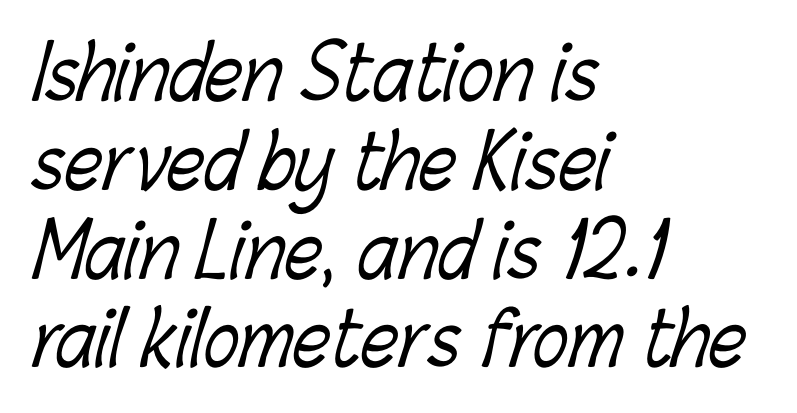
Q: Is the text bold? A: No.
Q: Is the text underlined? A: No.
Q: How is the paragraph aligned? A: Left-aligned.
Q: Is the spacing between letters normal or unusually wide? A: Normal.
Q: Width (condensed, normal, or wide)? A: Condensed.
Q: Stroke contrast? A: Low.
Q: x-height? A: Medium.
Q: Monospaced? A: No.
